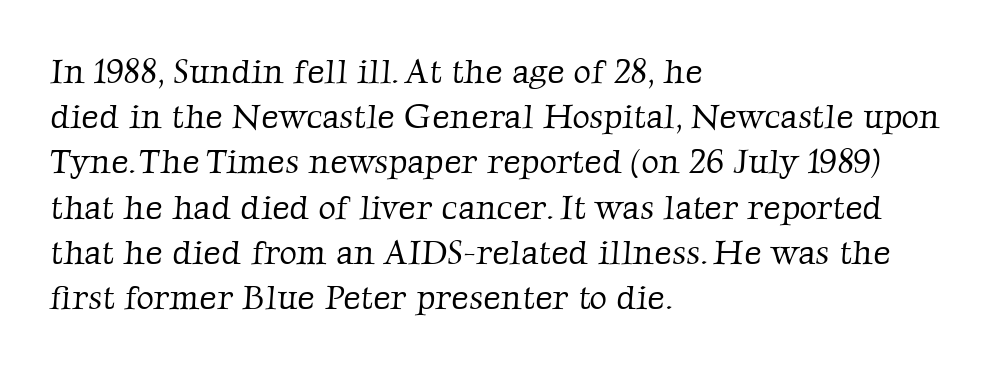
{"serif": "yes", "bold": "no", "weight": "light", "width": "normal", "stroke_contrast": "low", "x_height": "medium", "monospaced": "no", "underline": "no", "align": "left", "line_spacing": "normal", "line_spacing_ratio": 1.33, "letter_spacing": "normal", "letter_spacing_em": 0.0, "glyph_px": 34}
